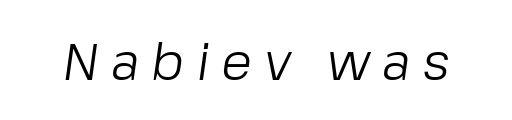
{"italic": "yes", "lean": "right", "slant_degrees": 8, "bold": "no", "weight": "light", "width": "normal", "stroke_contrast": "low", "x_height": "medium", "monospaced": "no", "underline": "no", "letter_spacing": "wide", "letter_spacing_em": 0.24, "glyph_px": 51}
